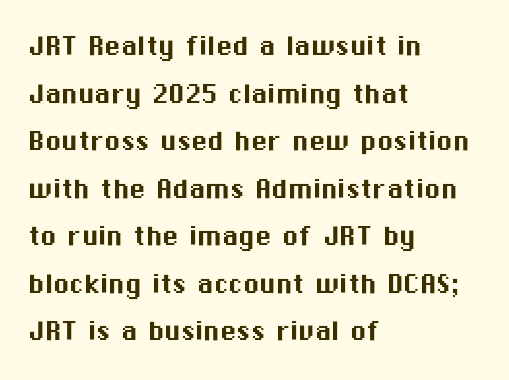
The type sits square on the baseline with zero lean. Spacing verdict: proportional, widths tailored to each character. Nothing sits at the stroke ends, so this counts as sans-serif. This block has exactly the height ordinary leading produces.
